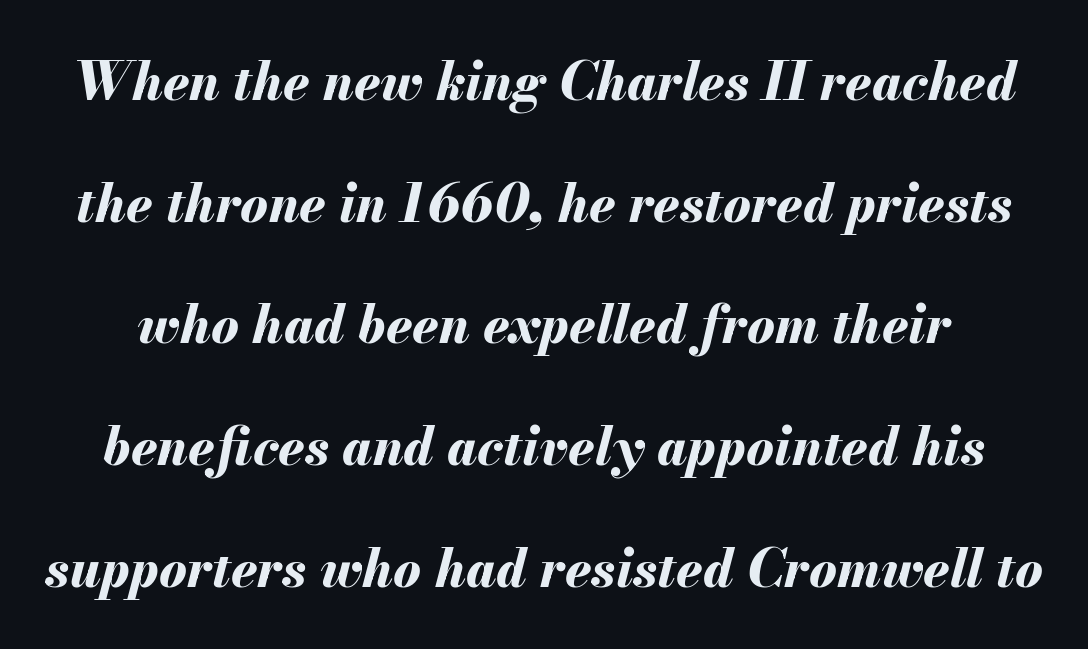
{"italic": "yes", "lean": "right", "slant_degrees": 13, "bold": "yes", "weight": "bold", "width": "normal", "stroke_contrast": "medium", "x_height": "small", "monospaced": "no", "underline": "no", "line_spacing": "loose", "line_spacing_ratio": 2.34, "letter_spacing": "normal", "letter_spacing_em": 0.0, "glyph_px": 52}
